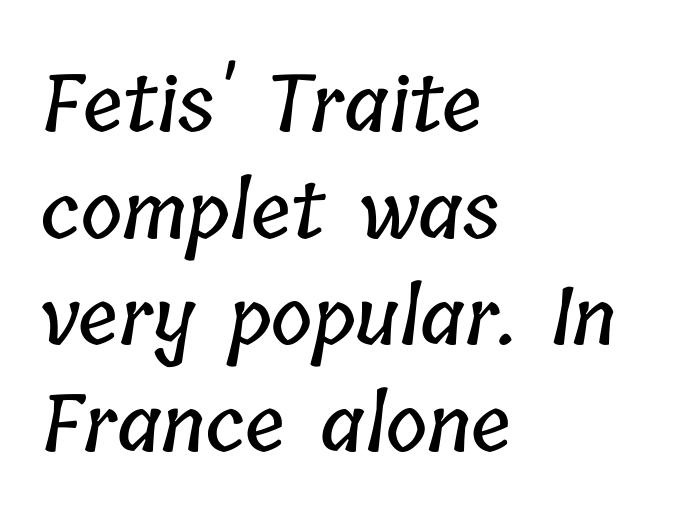
{"width": "condensed", "stroke_contrast": "low", "x_height": "medium", "monospaced": "no", "underline": "no", "align": "left", "line_spacing": "normal", "line_spacing_ratio": 1.35, "letter_spacing": "normal", "letter_spacing_em": 0.0, "glyph_px": 79}
